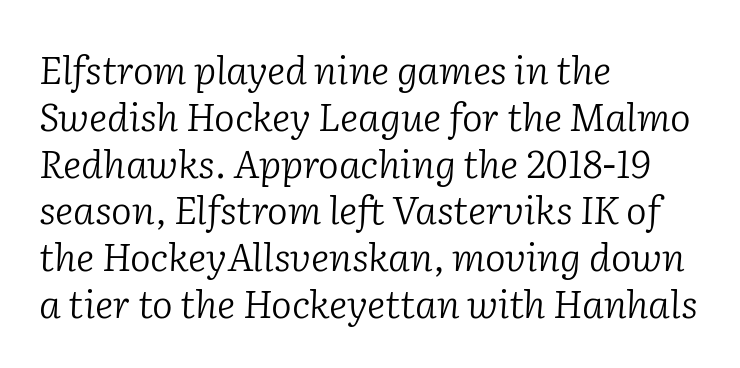
The image shows 39 px light serif type, italic (leaning right); set left-aligned, line spacing 1.2x, normal letter spacing, not underlined; low stroke contrast and a medium x-height.
